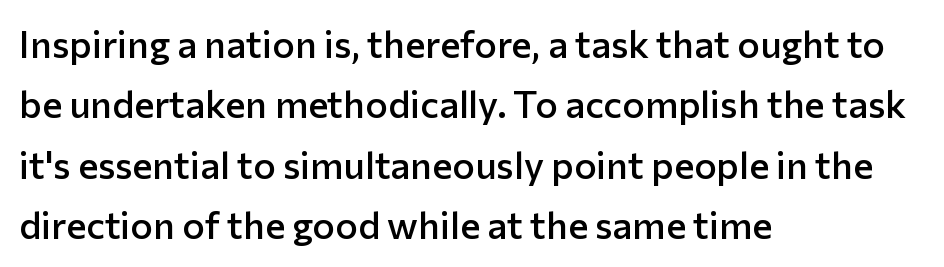
The image shows 38 px semibold sans-serif type, upright; set left-aligned, normal line spacing (1.59x), normal letter spacing, not underlined; low stroke contrast and a medium x-height.
